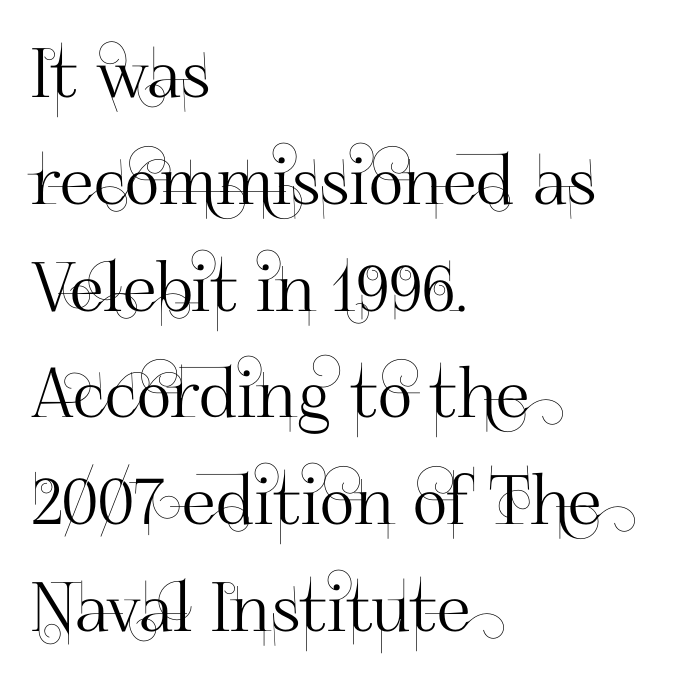
Q: Is the text italic (slanted)? A: No, it is upright.
Q: Is the typeface a serif or a sans-serif typeface? A: Sans-serif.
Q: Is the text underlined? A: No.
Q: How is the paragraph aligned? A: Left-aligned.
Q: Is the spacing between letters normal or unusually wide? A: Normal.
Q: Is the spacing between lines tight, normal or loose? A: Normal.
Q: Width (condensed, normal, or wide)? A: Normal.
Q: Stroke contrast? A: High.
Q: x-height? A: Small.
Q: Monospaced? A: No.
